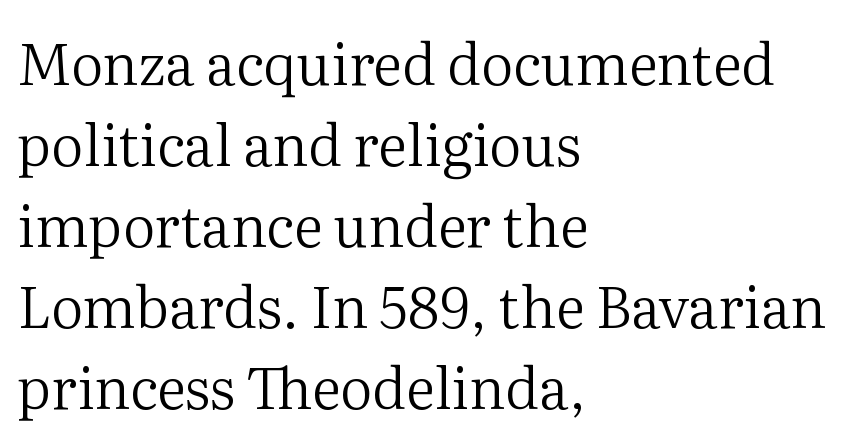
The image shows 57 px regular-weight serif type, upright; set left-aligned, normal line spacing (1.42x), normal letter spacing, not underlined; medium stroke contrast and a medium x-height.
